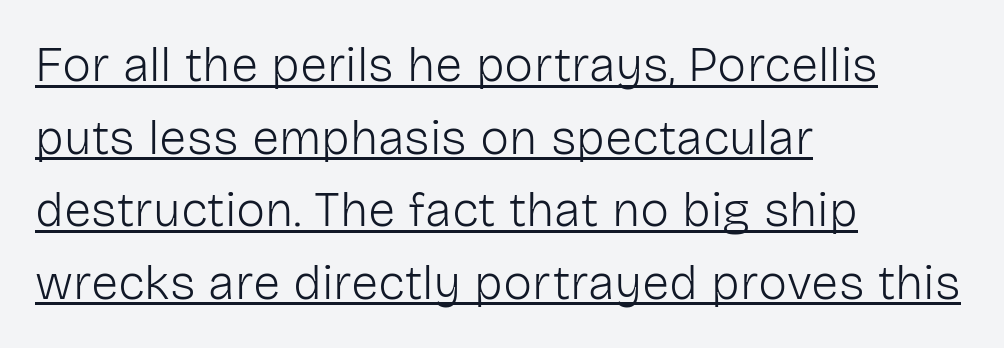
{"serif": "no", "italic": "no", "bold": "no", "weight": "light", "width": "normal", "stroke_contrast": "low", "x_height": "medium", "monospaced": "no", "underline": "yes", "align": "left", "line_spacing": "normal", "line_spacing_ratio": 1.48, "letter_spacing": "normal", "letter_spacing_em": 0.0, "glyph_px": 49}
